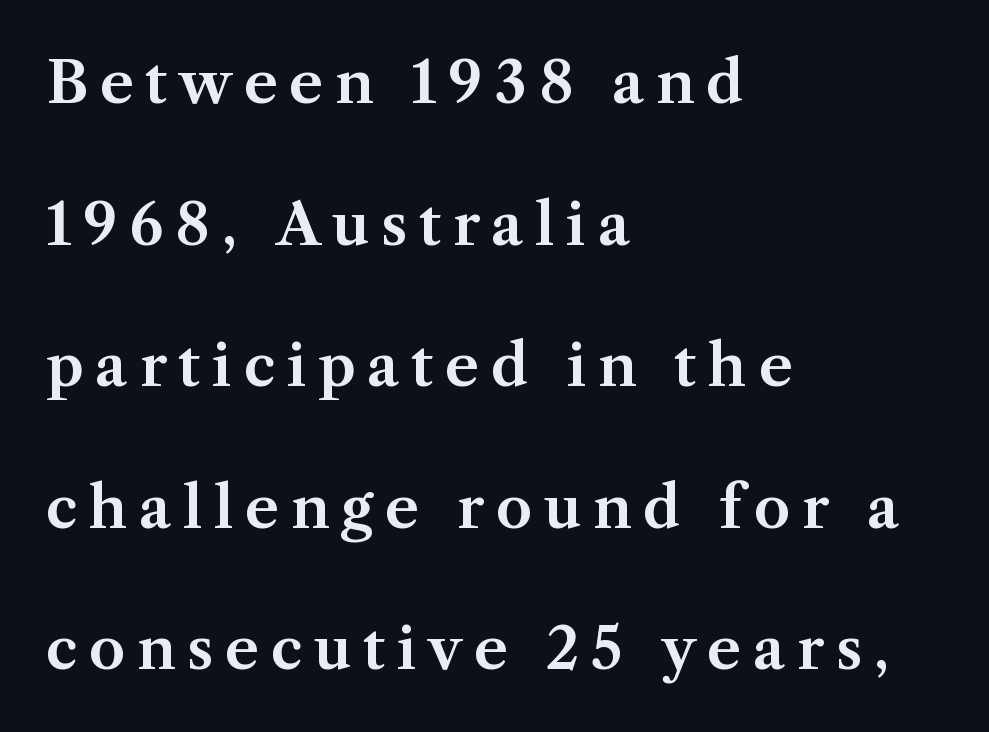
Vertical spacing — loose. The typography opts for an upright posture over an oblique one. Typographically, this falls in the serif category. One-word summary of the alignment: left. A typesetter would call this proportional, since set widths differ per character.
